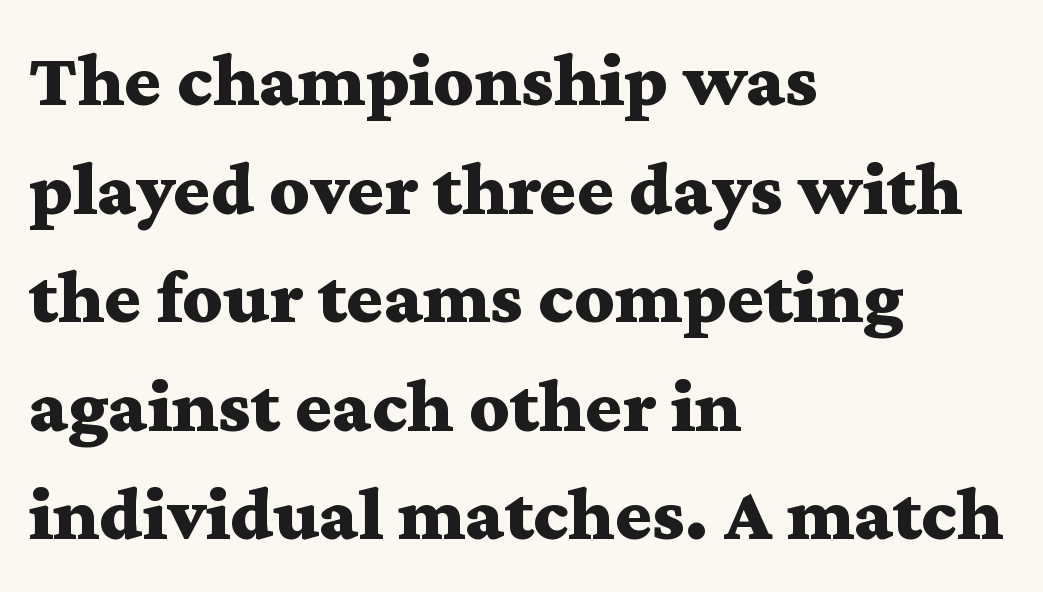
{"serif": "yes", "italic": "no", "bold": "yes", "weight": "bold", "width": "wide", "stroke_contrast": "medium", "x_height": "medium", "monospaced": "no", "underline": "no", "align": "left", "line_spacing": "normal", "line_spacing_ratio": 1.41, "letter_spacing": "normal", "letter_spacing_em": 0.0, "glyph_px": 77}
